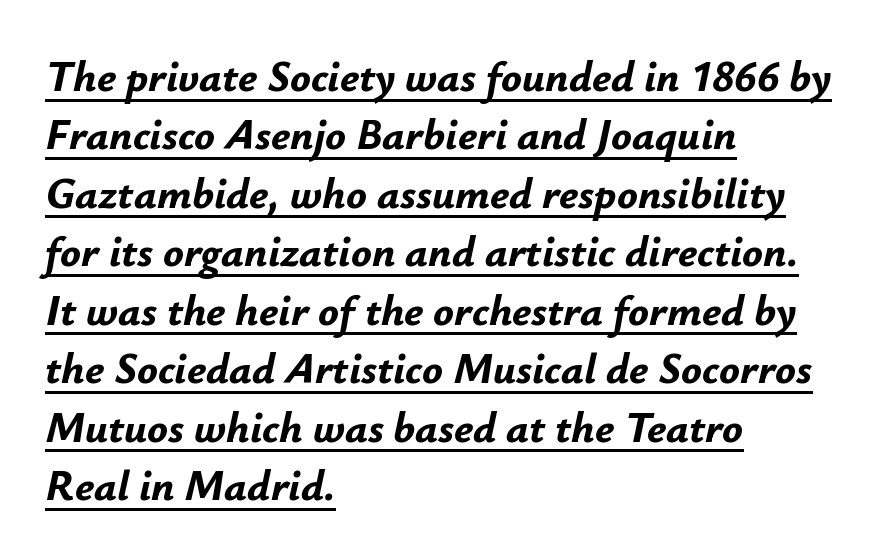
The image shows 43 px bold type, italic (leaning right); set left-aligned, normal line spacing (1.36x), normal letter spacing, underlined; low stroke contrast and a small x-height.
